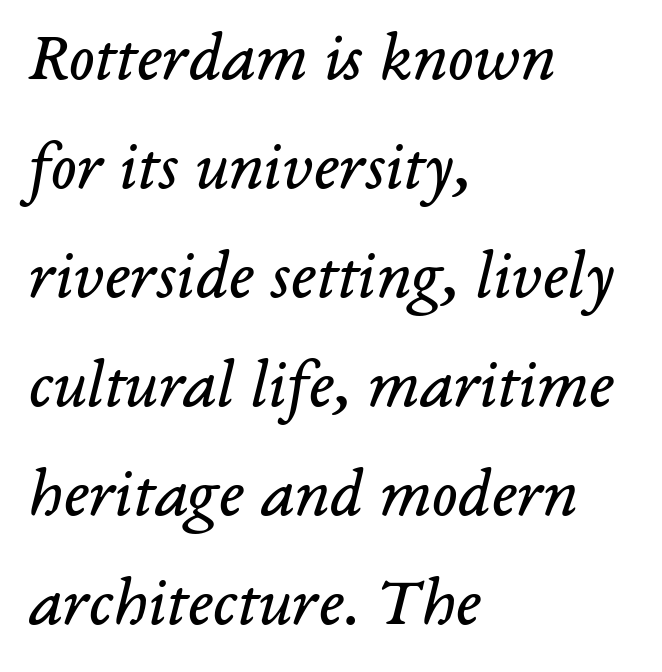
Q: Is the text bold? A: No.
Q: Is the text italic (slanted)? A: Yes, it leans right by about 14 degrees.
Q: Is the typeface a serif or a sans-serif typeface? A: Serif.
Q: Is the text underlined? A: No.
Q: How is the paragraph aligned? A: Left-aligned.
Q: Is the spacing between letters normal or unusually wide? A: Normal.
Q: Is the spacing between lines tight, normal or loose? A: Normal.
Q: Width (condensed, normal, or wide)? A: Normal.
Q: Stroke contrast? A: Low.
Q: x-height? A: Medium.
Q: Monospaced? A: No.
